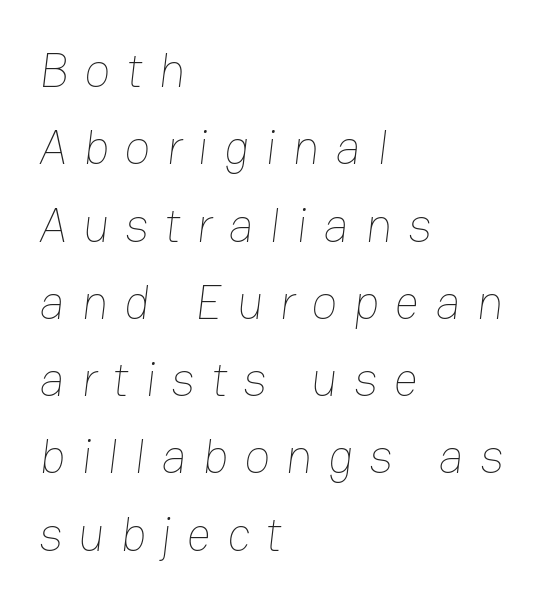
Q: Is the text bold? A: No.
Q: Is the text underlined? A: No.
Q: How is the paragraph aligned? A: Left-aligned.
Q: Is the spacing between letters normal or unusually wide? A: Unusually wide.
Q: Is the spacing between lines tight, normal or loose? A: Normal.
Q: Width (condensed, normal, or wide)? A: Normal.
Q: Stroke contrast? A: Low.
Q: x-height? A: Medium.
Q: Monospaced? A: No.
